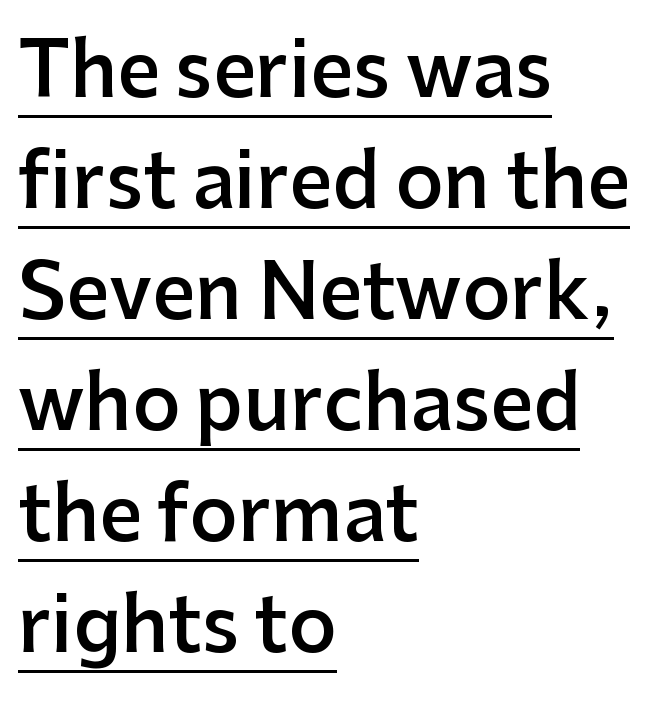
{"serif": "no", "italic": "no", "bold": "semi", "weight": "semibold", "width": "normal", "stroke_contrast": "low", "x_height": "medium", "monospaced": "no", "underline": "yes", "align": "left", "line_spacing": "normal", "line_spacing_ratio": 1.48, "letter_spacing": "normal", "letter_spacing_em": 0.0, "glyph_px": 75}
